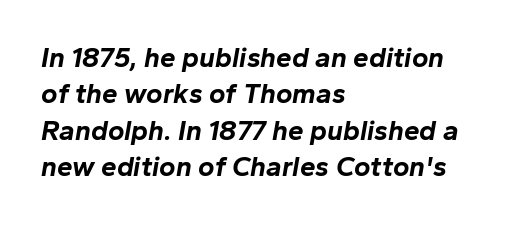
{"italic": "yes", "lean": "right", "slant_degrees": 10, "bold": "yes", "weight": "bold", "width": "normal", "stroke_contrast": "low", "x_height": "medium", "monospaced": "no", "underline": "no", "align": "left", "line_spacing": "normal", "line_spacing_ratio": 1.3, "letter_spacing": "normal", "letter_spacing_em": 0.0, "glyph_px": 28}
